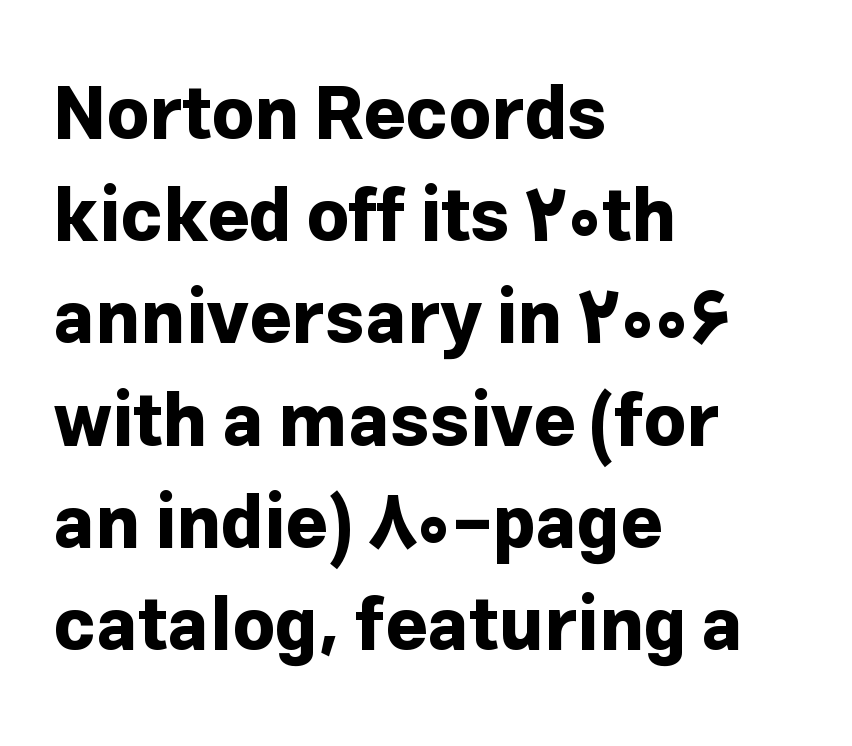
Upright lettering throughout. Notice how descenders clear the ascenders below comfortably — that's standard leading. A clean baseline with only descenders dipping below it. The letters carry no serifs — their stems end cleanly without finishing strokes. Teacher's note: observe the even left margin — that is flush-left alignment. Honestly, the letter spacing is just normal — you wouldn't notice it.
